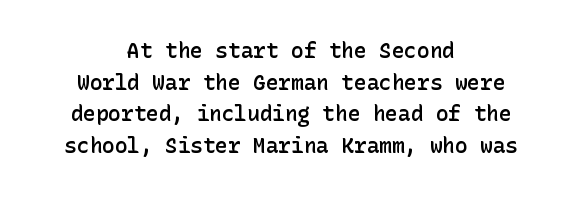
Where is the straight margin? There isn't one; the lines are centered. In terms of weight, the rendering is demibold, just under bold. Glyph-to-glyph distance matches everyday printed text. Ordinary non-slanted type is in use. A typesetter would call this leading conventional body-copy spacing.
